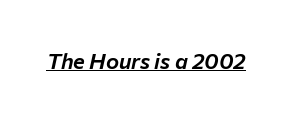
Style check: oblique. Tracking here is standard; glyphs follow each other at the usual distance. The typesetter has applied underlining to the passage shown.
